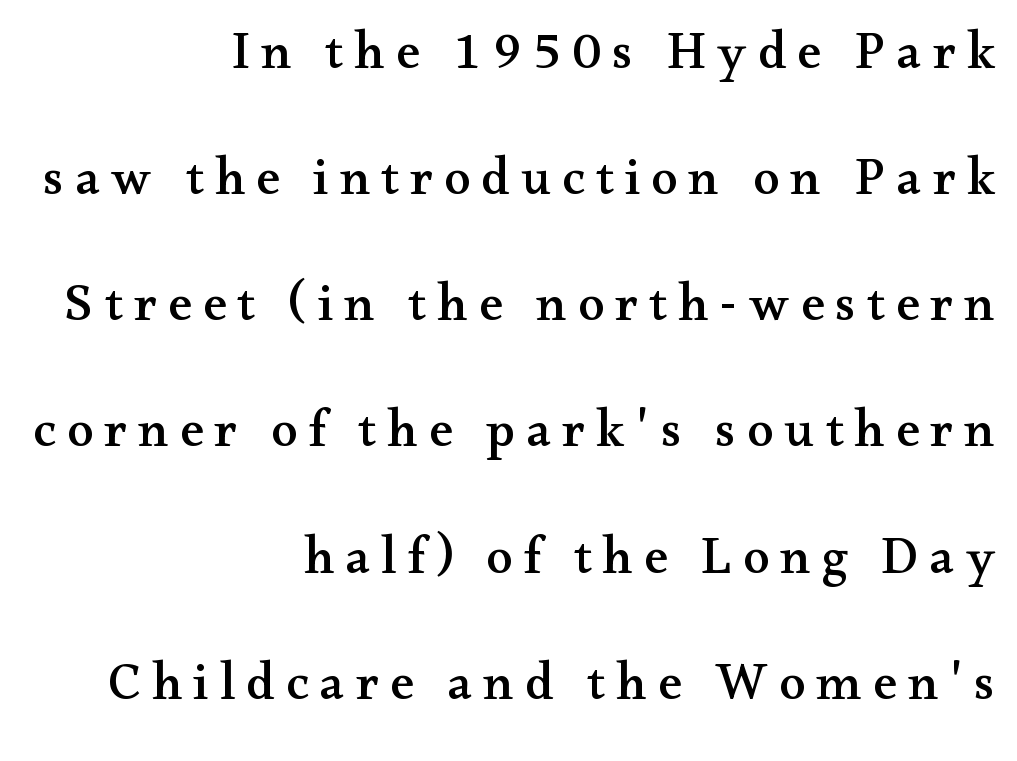
Proportional: the letters do not fall into vertical columns. Descender tails drop into unmarked territory. In terms of posture, this sample is upright. Horizontal bands of white between lines are thick stripes. Are there feet on the stems? There are — it's a serif.
